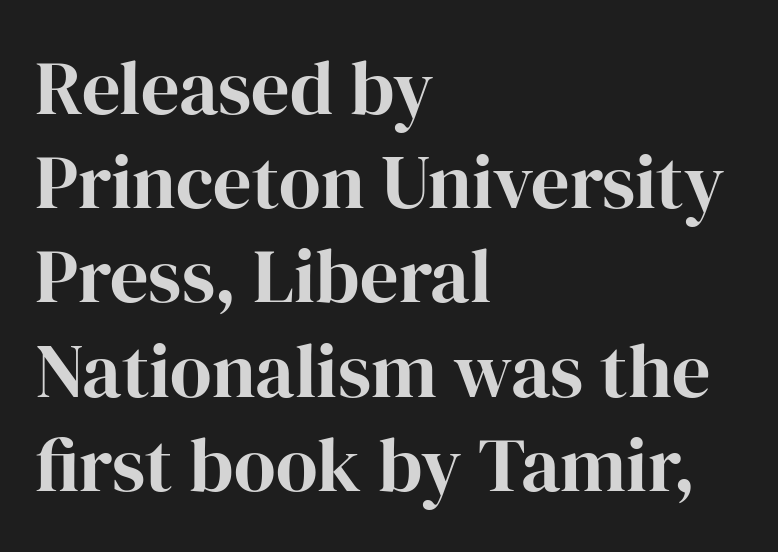
Q: Is the text bold? A: Yes.
Q: Is the text italic (slanted)? A: No, it is upright.
Q: Is the typeface a serif or a sans-serif typeface? A: Serif.
Q: Is the text underlined? A: No.
Q: How is the paragraph aligned? A: Left-aligned.
Q: Is the spacing between letters normal or unusually wide? A: Normal.
Q: Width (condensed, normal, or wide)? A: Normal.
Q: Stroke contrast? A: High.
Q: x-height? A: Medium.
Q: Monospaced? A: No.
